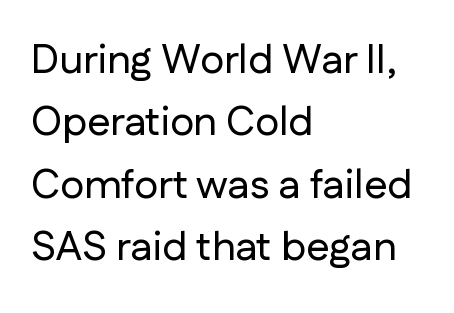
{"serif": "no", "italic": "no", "width": "normal", "stroke_contrast": "low", "x_height": "medium", "monospaced": "no", "underline": "no", "align": "left", "line_spacing": "normal", "line_spacing_ratio": 1.52, "letter_spacing": "normal", "letter_spacing_em": 0.0, "glyph_px": 41}
